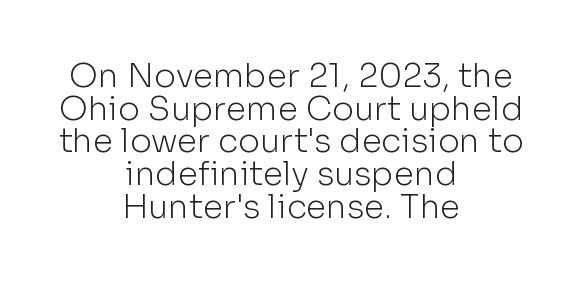
The passage is arranged like a title page — every line centered. Examine the stroke ends and you'll find no serifs. The space directly below the letters is spotless. The typography opts for an upright posture over an oblique one. Nothing unusual about the tracking: characters are spaced as the font intends. Letters have the restrained weight of plain body copy at most.
